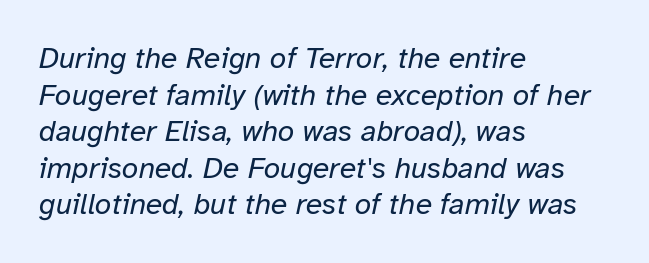
Q: Is the text bold? A: No.
Q: Is the text italic (slanted)? A: Yes, it leans right by about 12 degrees.
Q: Is the text underlined? A: No.
Q: How is the paragraph aligned? A: Left-aligned.
Q: Is the spacing between letters normal or unusually wide? A: Normal.
Q: Width (condensed, normal, or wide)? A: Normal.
Q: Stroke contrast? A: Low.
Q: x-height? A: Medium.
Q: Monospaced? A: No.
